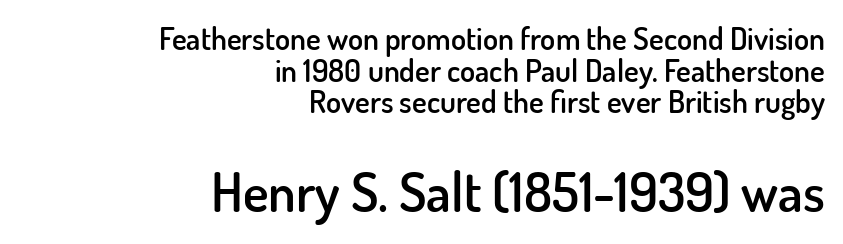
The image shows 54 px semibold sans-serif type, upright; set right-aligned, tight line spacing (1.02x), normal letter spacing, not underlined; the second (bottom) block is 1.74x larger; low stroke contrast and a small x-height.
